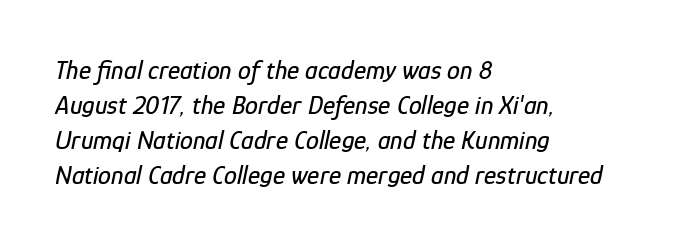
Compared with typical body copy, the letter spacing here is the same. The setting favours the left margin, as ordinary paragraphs usually do. Anything drawn beneath the words? Only blank space. Does the lettering tilt? It does — this is italic.
